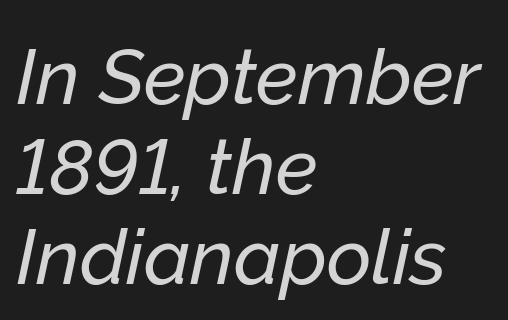
The image shows 77 px text type, italic (leaning right); set left-aligned, line spacing 1.17x, normal letter spacing, not underlined; low stroke contrast and a medium x-height.
